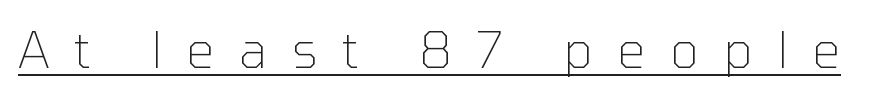
A sans-serif font was chosen for this passage. This sample has the flowing, uneven cadence of proportional lettering. Heft: none added — not bold. Compared with typical body copy, the letter spacing here is much looser. The lettering holds an erect, upright posture throughout. Decoration check: the copy is underlined.
